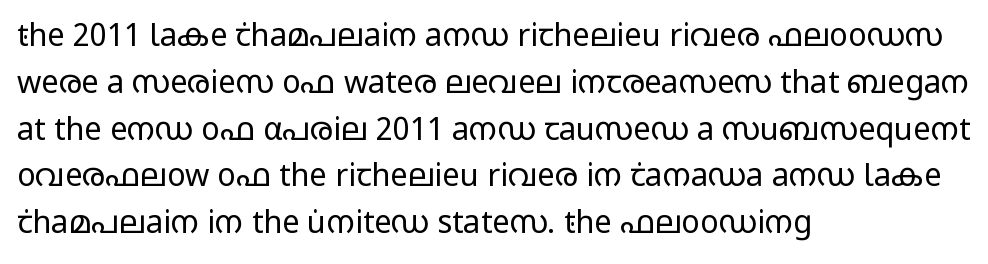
The image shows 31 px regular-weight, wide sans-serif type, upright; set left-aligned, normal line spacing (1.51x), normal letter spacing, not underlined; low stroke contrast and a medium x-height.
